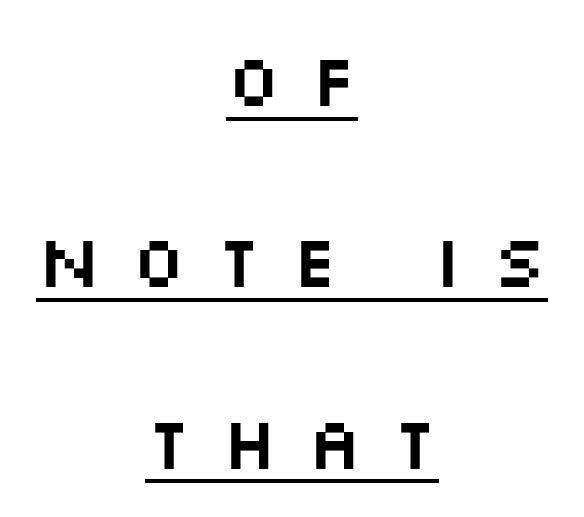
Glance below the letters and you will spot a drawn line. Is there any slant? The stems are plumb. Looks like regular typesetting: each glyph gets only the width it needs. How are the letters spaced? Widely, with obvious added tracking.
